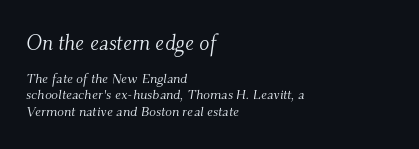
Glyph-to-glyph distance matches everyday printed text. Unbolded letterforms with no extra heft. Check under the words: just untouched page. Whoever set this made the first block the dominant, larger element.
